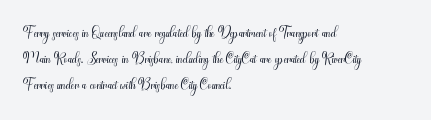
Visually the block forms a straight wall on the left and a jagged coastline on the right. This sample uses plain, unmodified letter spacing. The face looks like a standard text weight, possibly lighter. Check under the words: just untouched page.
